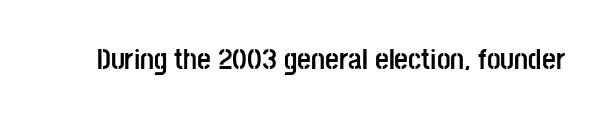
The image shows 30 px semibold, condensed sans-serif type, upright; set normal letter spacing, not underlined; low stroke contrast and a large x-height.
